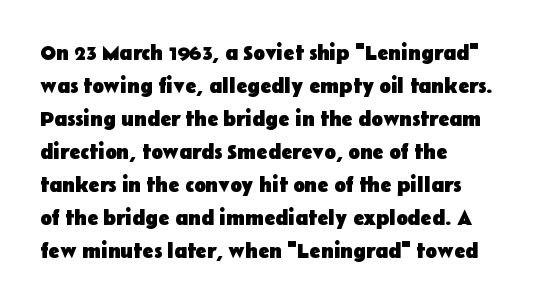
{"italic": "no", "bold": "yes", "underline": "no", "align": "left", "line_spacing": "normal", "line_spacing_ratio": 1.57, "letter_spacing": "normal", "letter_spacing_em": 0.0, "glyph_px": 21}
